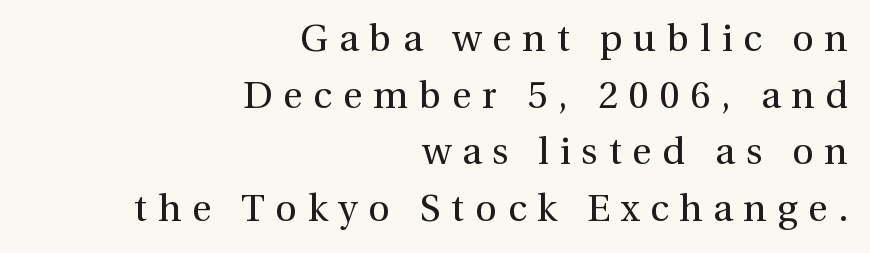
The image shows 38 px regular-weight serif type, upright; set right-aligned, normal line spacing (1.49x), unusually wide letter spacing (+0.28 em), not underlined; a medium x-height.
